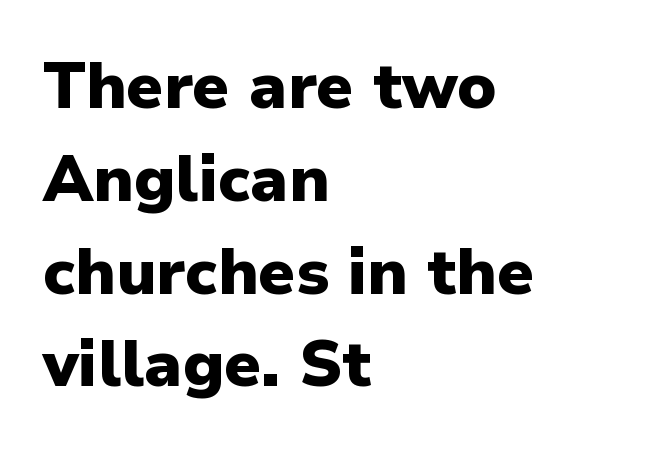
{"serif": "no", "italic": "no", "bold": "yes", "weight": "heavy", "width": "normal", "stroke_contrast": "low", "x_height": "medium", "monospaced": "no", "underline": "no", "align": "left", "line_spacing": "normal", "line_spacing_ratio": 1.45, "letter_spacing": "normal", "letter_spacing_em": 0.0, "glyph_px": 64}
